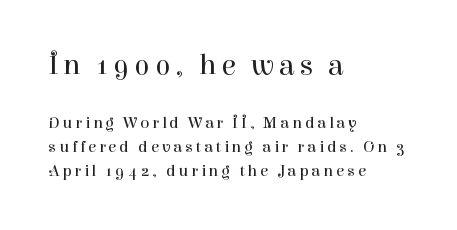
{"serif": "yes", "italic": "no", "bold": "no", "weight": "regular", "width": "normal", "stroke_contrast": "high", "x_height": "medium", "monospaced": "no", "underline": "no", "align": "left", "line_spacing": "normal", "line_spacing_ratio": 1.43, "larger_block": "first", "size_ratio": 1.71, "glyph_px": 29}
